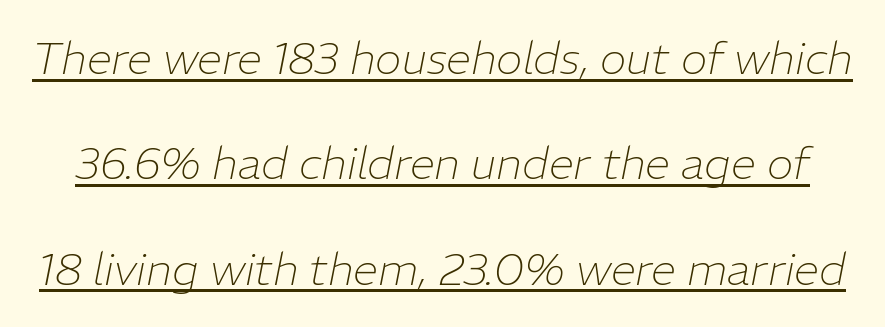
The image shows 45 px thin type, italic (leaning right); set loose line spacing (2.34x), normal letter spacing, underlined; low stroke contrast and a medium x-height.
